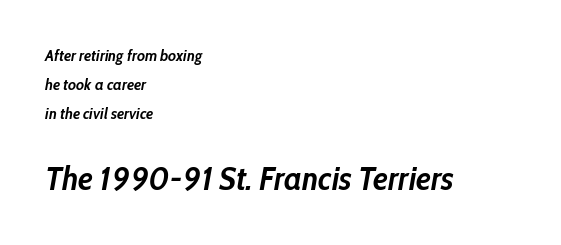
The image shows 33 px semibold, condensed type, italic (leaning right); set left-aligned, line spacing 1.81x, normal letter spacing, not underlined; the second (bottom) block is 2.06x larger; low stroke contrast and a medium x-height.
